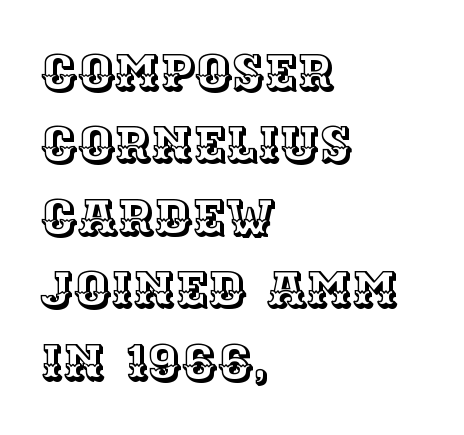
Q: Is the text italic (slanted)? A: No, it is upright.
Q: Is the text underlined? A: No.
Q: How is the paragraph aligned? A: Left-aligned.
Q: Is the spacing between letters normal or unusually wide? A: Normal.
Q: Is the spacing between lines tight, normal or loose? A: Normal.
Q: Width (condensed, normal, or wide)? A: Normal.
Q: x-height? A: Large.
Q: Monospaced? A: No.
